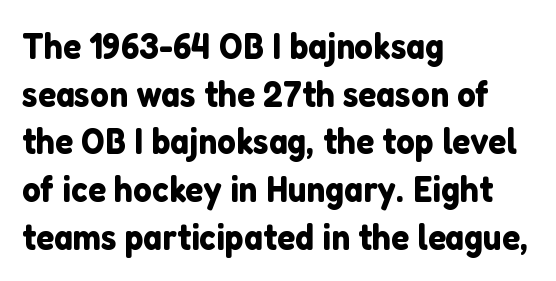
The image shows 37 px sans-serif type, upright; set left-aligned, normal line spacing (1.29x), normal letter spacing, not underlined; low stroke contrast and a medium x-height.
